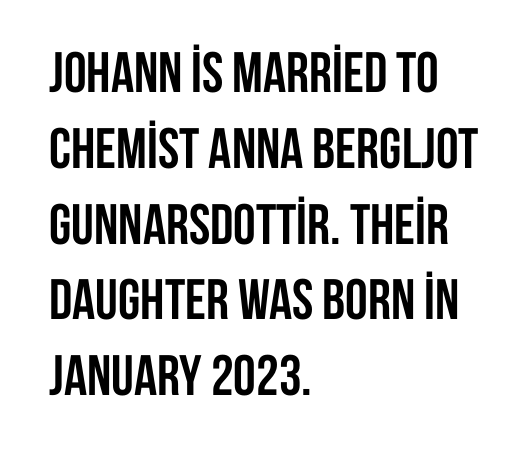
This rendering employs a face without finishing strokes, i.e., a sans-serif. The lettering holds an erect, upright posture throughout. Pretty heavy lettering here — definitely bold. The zone under the glyphs is completely vacant. The lines sit at an ordinary, default distance from one another. In CSS terms this would be text-align: left.
